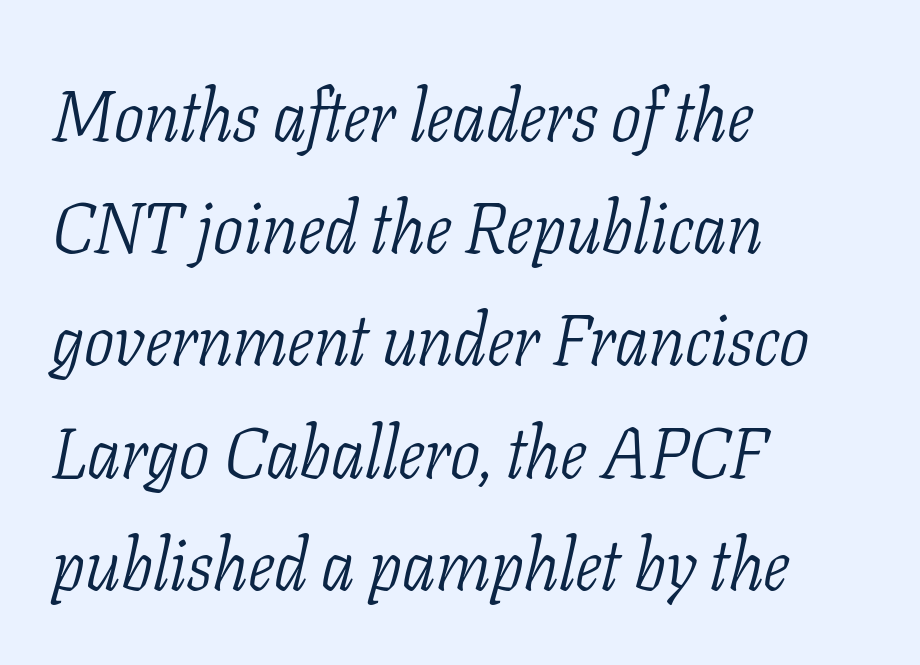
The image shows 71 px light, condensed serif type, italic (leaning right); set left-aligned, normal line spacing (1.58x), normal letter spacing, not underlined; low stroke contrast and a medium x-height.
